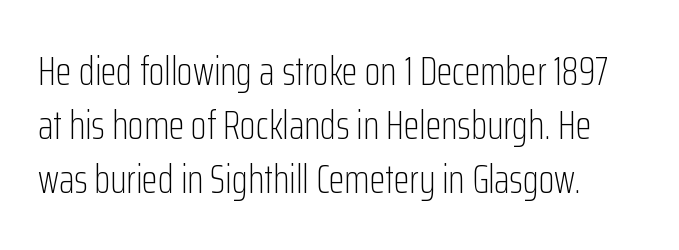
Q: Is the text bold? A: No.
Q: Is the text italic (slanted)? A: No, it is upright.
Q: Is the typeface a serif or a sans-serif typeface? A: Sans-serif.
Q: Is the text underlined? A: No.
Q: Is the spacing between letters normal or unusually wide? A: Normal.
Q: Is the spacing between lines tight, normal or loose? A: Normal.
Q: Width (condensed, normal, or wide)? A: Condensed.
Q: Stroke contrast? A: Low.
Q: x-height? A: Medium.
Q: Monospaced? A: No.
